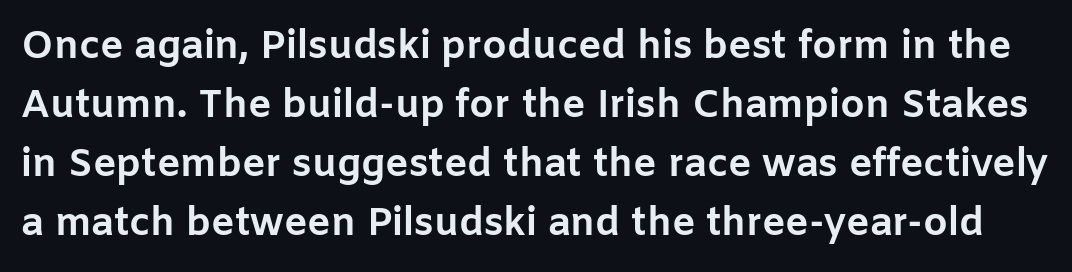
Ordinary non-slanted type is in use. Tracking here is standard; glyphs follow each other at the usual distance. The rendering uses natural spacing where letterforms have individual widths. The rows are spaced the way most documents space them. Type without underlining.
